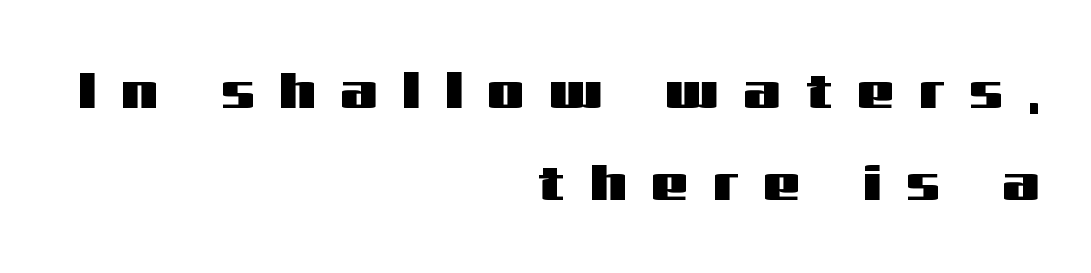
The image shows 52 px wide sans-serif type, upright; set right-aligned, line spacing 1.76x, unusually wide letter spacing (+0.48 em), not underlined; medium stroke contrast and a medium x-height.
